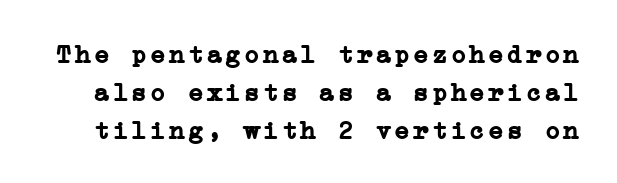
The image shows 26 px bold type, upright; set normal line spacing (1.47x), not underlined.
